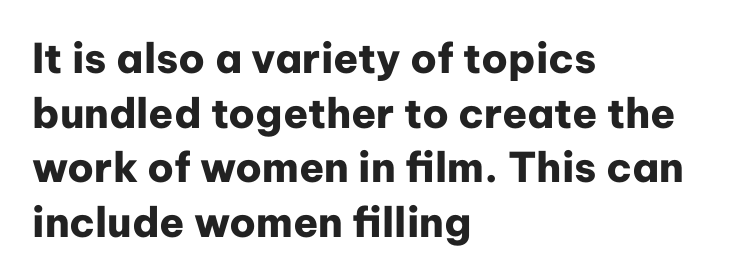
{"serif": "no", "italic": "no", "bold": "yes", "weight": "heavy", "width": "normal", "stroke_contrast": "low", "x_height": "medium", "monospaced": "no", "underline": "no", "align": "left", "line_spacing": "normal", "line_spacing_ratio": 1.33, "letter_spacing": "normal", "letter_spacing_em": 0.0, "glyph_px": 41}
